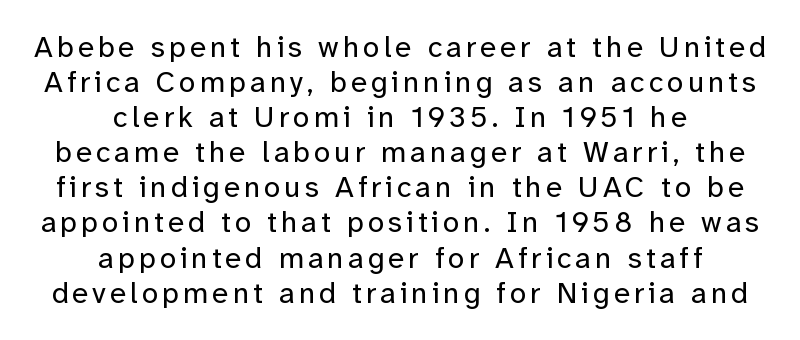
Q: Is the text bold? A: No.
Q: Is the text italic (slanted)? A: No, it is upright.
Q: Is the typeface a serif or a sans-serif typeface? A: Sans-serif.
Q: Is the text underlined? A: No.
Q: How is the paragraph aligned? A: Centered.
Q: Width (condensed, normal, or wide)? A: Normal.
Q: Stroke contrast? A: Low.
Q: x-height? A: Medium.
Q: Monospaced? A: No.
